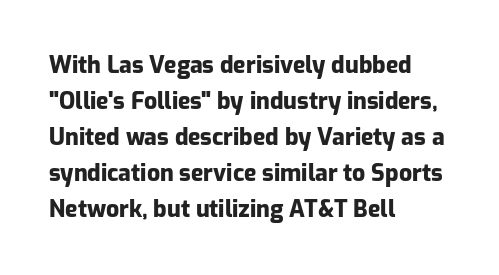
The image shows 23 px bold type, upright; set left-aligned, normal line spacing (1.57x), normal letter spacing, not underlined.
